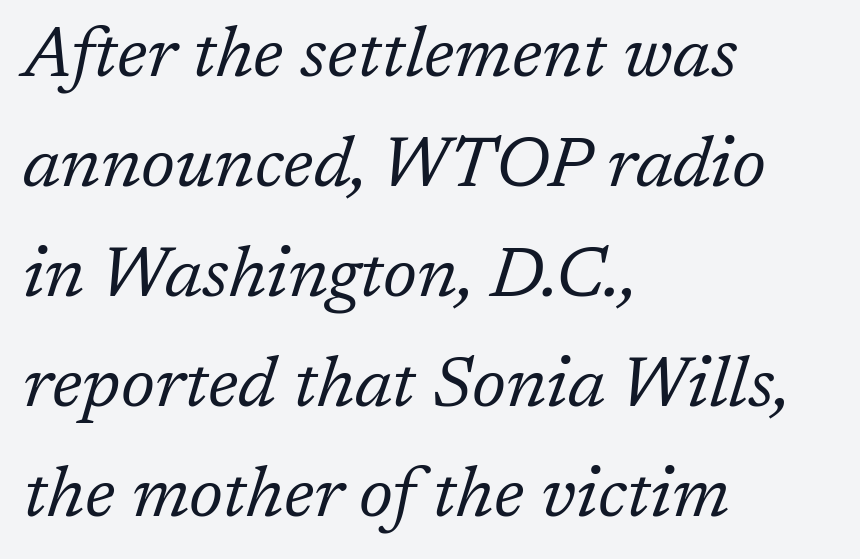
{"serif": "yes", "italic": "yes", "lean": "right", "slant_degrees": 17, "bold": "no", "weight": "regular", "width": "normal", "stroke_contrast": "low", "x_height": "medium", "monospaced": "no", "underline": "no", "align": "left", "line_spacing": "normal", "line_spacing_ratio": 1.55, "letter_spacing": "normal", "letter_spacing_em": 0.0, "glyph_px": 71}
